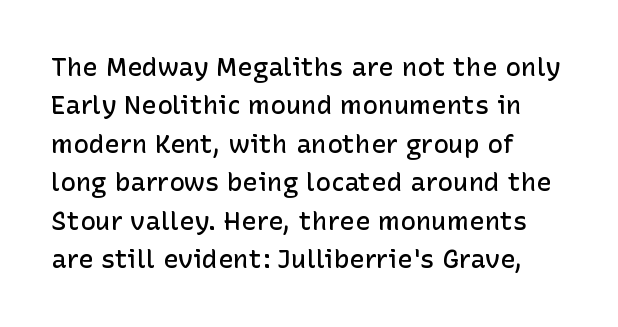
Q: Is the text bold? A: Semi-bold.
Q: Is the text italic (slanted)? A: No, it is upright.
Q: Is the text underlined? A: No.
Q: How is the paragraph aligned? A: Left-aligned.
Q: Is the spacing between letters normal or unusually wide? A: Normal.
Q: Is the spacing between lines tight, normal or loose? A: Normal.
